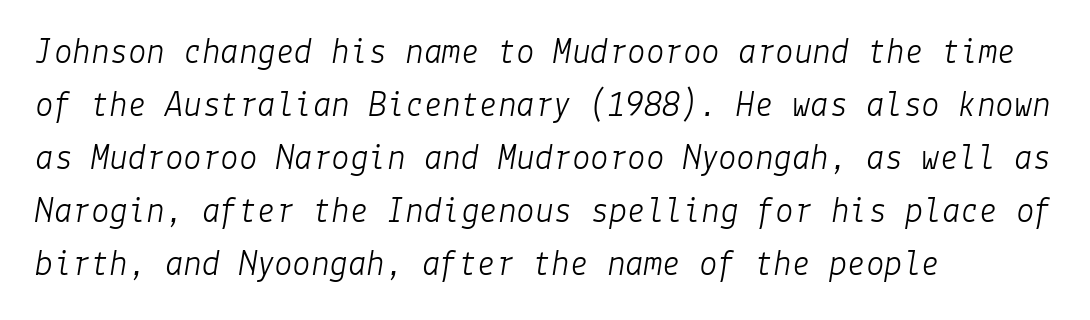
{"italic": "yes", "lean": "right", "slant_degrees": 9, "bold": "no", "weight": "light", "width": "normal", "stroke_contrast": "low", "x_height": "medium", "underline": "no", "align": "left", "line_spacing": "normal", "line_spacing_ratio": 1.43, "letter_spacing": "normal", "letter_spacing_em": 0.0, "glyph_px": 37}
